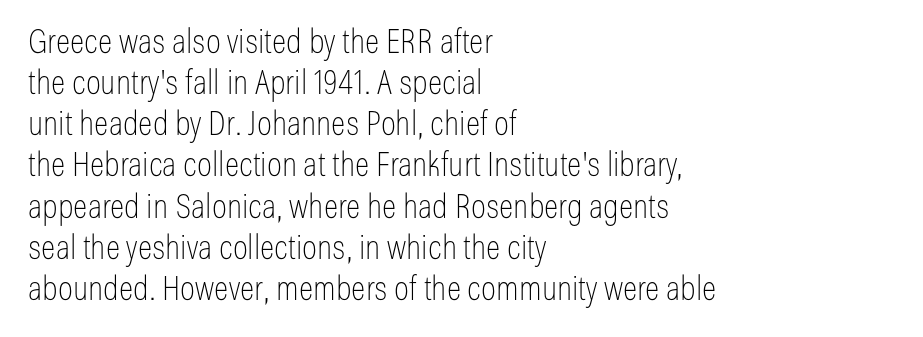
Q: Is the text bold? A: No.
Q: Is the text italic (slanted)? A: No, it is upright.
Q: Is the typeface a serif or a sans-serif typeface? A: Sans-serif.
Q: Is the text underlined? A: No.
Q: How is the paragraph aligned? A: Left-aligned.
Q: Is the spacing between letters normal or unusually wide? A: Normal.
Q: Width (condensed, normal, or wide)? A: Condensed.
Q: Stroke contrast? A: Low.
Q: x-height? A: Medium.
Q: Monospaced? A: No.
